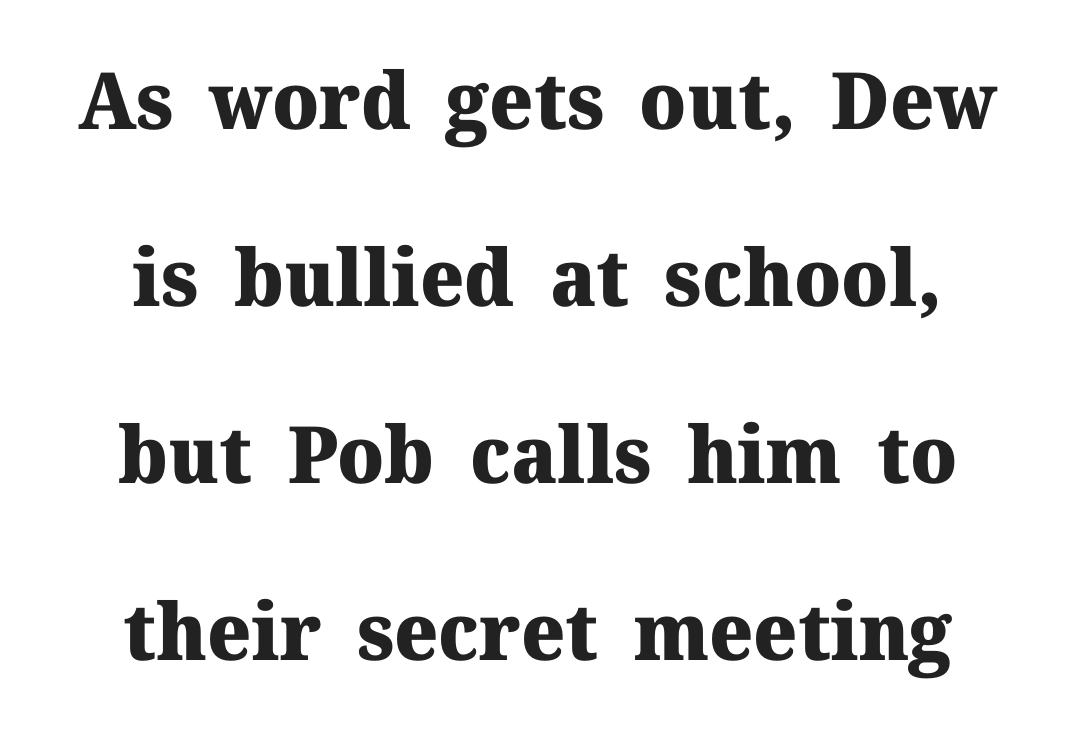
The image shows 79 px heavy serif type, upright; set loose line spacing (2.24x), normal letter spacing, not underlined; medium stroke contrast and a medium x-height.
